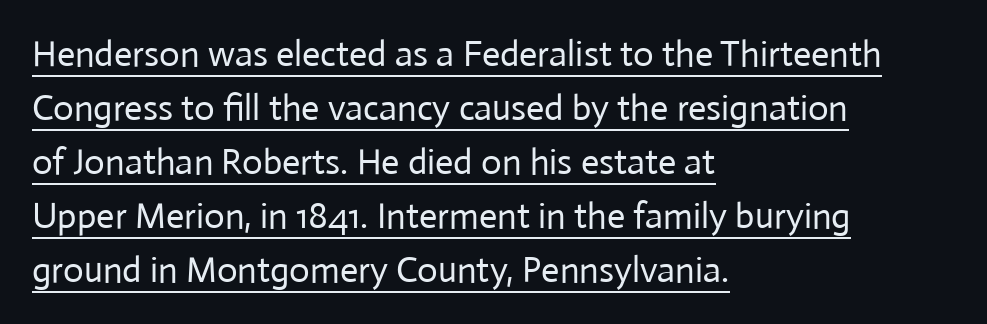
Q: Is the text bold? A: No.
Q: Is the text italic (slanted)? A: No, it is upright.
Q: Is the typeface a serif or a sans-serif typeface? A: Sans-serif.
Q: Is the text underlined? A: Yes.
Q: How is the paragraph aligned? A: Left-aligned.
Q: Is the spacing between letters normal or unusually wide? A: Normal.
Q: Is the spacing between lines tight, normal or loose? A: Normal.
Q: Width (condensed, normal, or wide)? A: Normal.
Q: Stroke contrast? A: Low.
Q: x-height? A: Medium.
Q: Monospaced? A: No.
